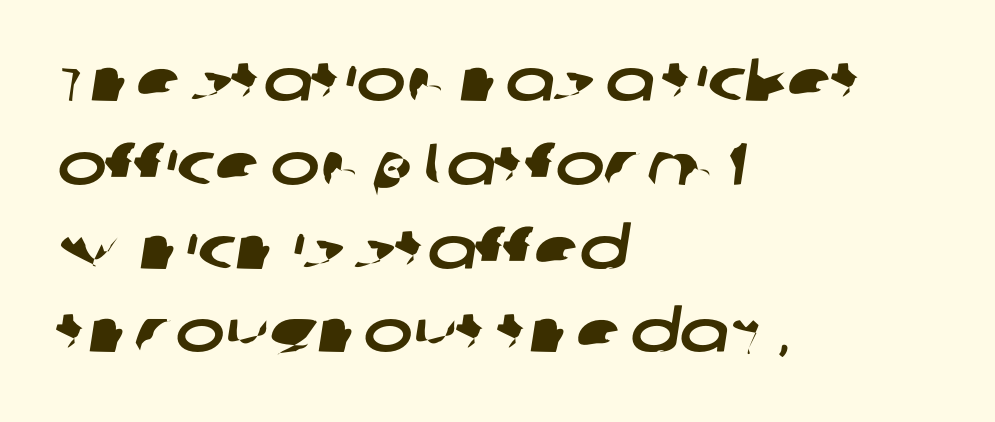
The passage is arranged the way most books set body copy — flush left. Lines of text with bare space underneath. Leading matches the norm, producing a regular column. You can tell from the bare stems that sans-serif type was used. The horizontal fit of the characters is conventional and even. Spacing verdict: proportional, widths tailored to each character.
